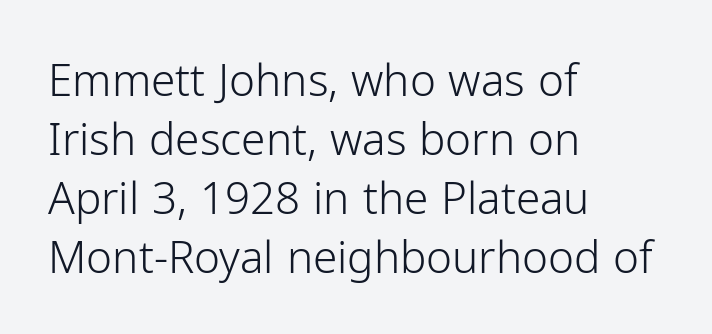
{"serif": "no", "italic": "no", "bold": "no", "weight": "light", "width": "normal", "stroke_contrast": "low", "x_height": "medium", "monospaced": "no", "underline": "no", "align": "left", "line_spacing": "normal", "line_spacing_ratio": 1.34, "letter_spacing": "normal", "letter_spacing_em": 0.0, "glyph_px": 44}
